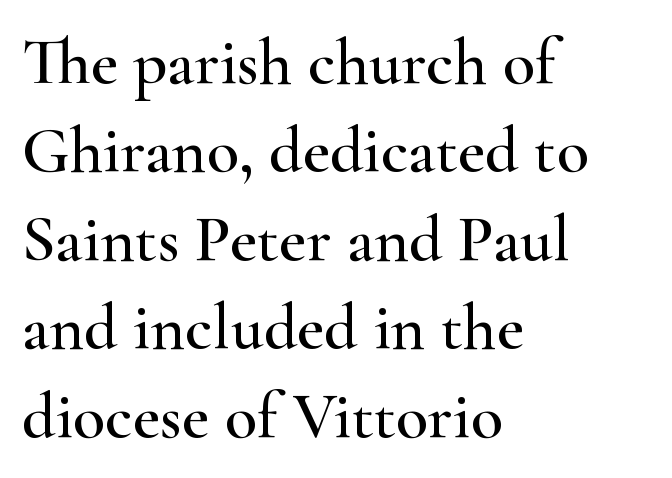
The image shows 66 px wide serif type, upright; set left-aligned, normal line spacing (1.34x), normal letter spacing, not underlined; high stroke contrast and a small x-height.
